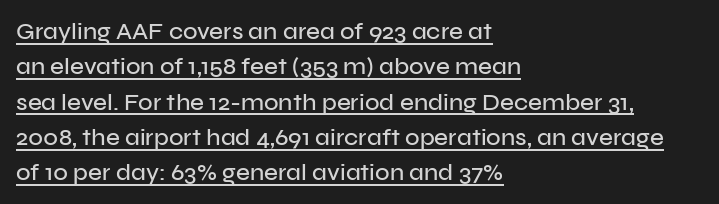
Notice how a bar underscores the lettering throughout. Characters follow at the spacing the type designer built in. Which margin do the lines hug? The left one — the right edge is uneven. The leading is moderate, giving the passage an even texture.
